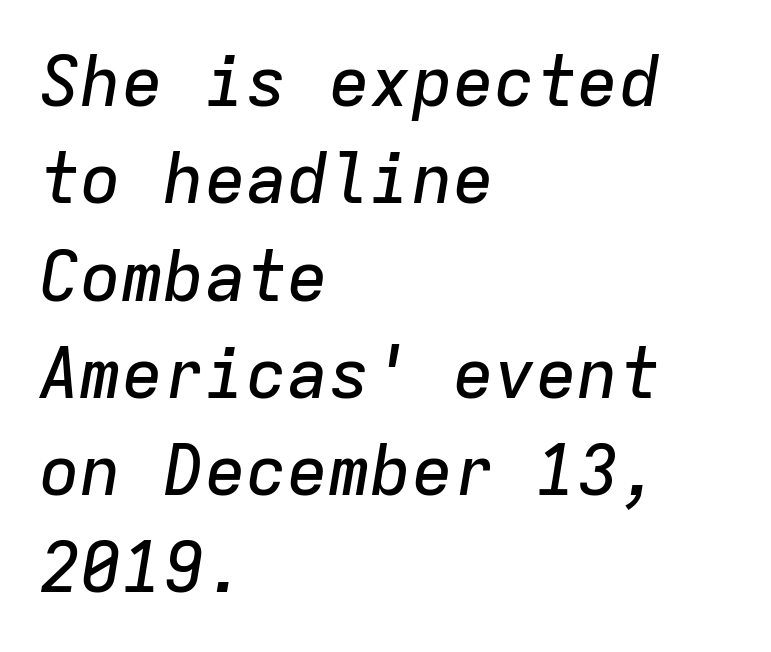
The image shows 69 px text type, italic (leaning right), monospaced; set left-aligned, normal line spacing (1.41x), normal letter spacing, not underlined; low stroke contrast and a medium x-height.
